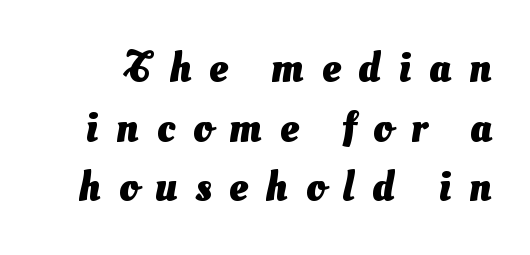
The image shows 42 px heavy sans-serif type; set normal line spacing (1.42x), unusually wide letter spacing (+0.42 em), not underlined; medium stroke contrast and a small x-height.
